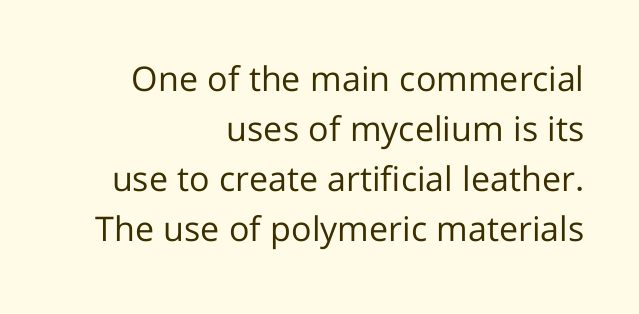
{"serif": "no", "italic": "no", "bold": "no", "weight": "regular", "width": "normal", "stroke_contrast": "low", "x_height": "medium", "monospaced": "no", "underline": "no", "align": "right", "line_spacing": "normal", "line_spacing_ratio": 1.47, "letter_spacing": "normal", "letter_spacing_em": 0.0, "glyph_px": 34}
